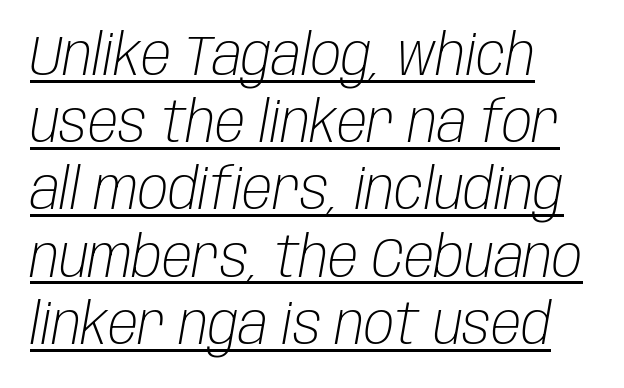
Q: Is the text bold? A: No.
Q: Is the text italic (slanted)? A: Yes, it leans right by about 10 degrees.
Q: Is the text underlined? A: Yes.
Q: How is the paragraph aligned? A: Left-aligned.
Q: Is the spacing between letters normal or unusually wide? A: Normal.
Q: Width (condensed, normal, or wide)? A: Condensed.
Q: Stroke contrast? A: Low.
Q: x-height? A: Large.
Q: Monospaced? A: No.
